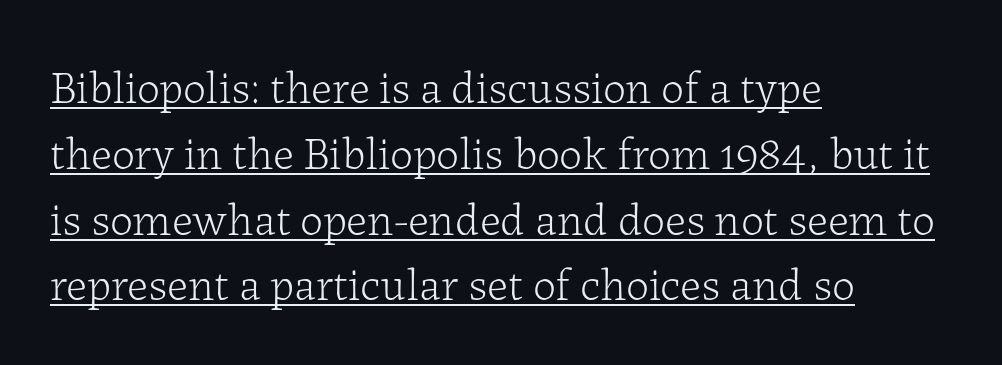
The image shows 46 px light serif type, upright; set left-aligned, normal line spacing (1.43x), normal letter spacing, underlined; low stroke contrast and a medium x-height.
